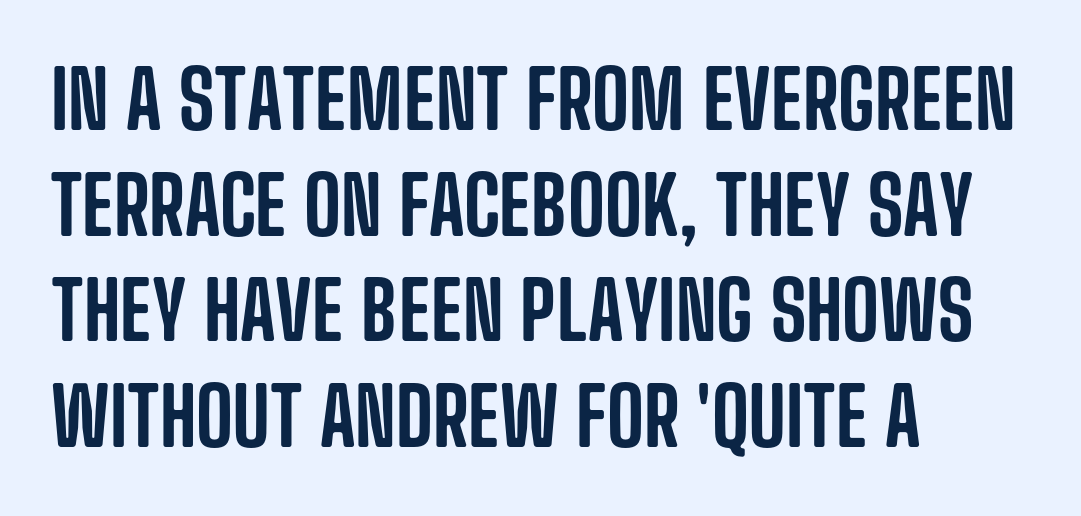
Q: Is the text italic (slanted)? A: No, it is upright.
Q: Is the typeface a serif or a sans-serif typeface? A: Sans-serif.
Q: Is the text underlined? A: No.
Q: How is the paragraph aligned? A: Left-aligned.
Q: Is the spacing between letters normal or unusually wide? A: Normal.
Q: Is the spacing between lines tight, normal or loose? A: Normal.
Q: Width (condensed, normal, or wide)? A: Condensed.
Q: Stroke contrast? A: Low.
Q: x-height? A: Large.
Q: Monospaced? A: No.
